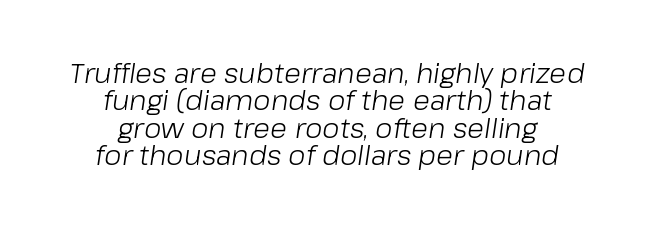
The image shows 28 px light type, italic (leaning right); set centered, tight line spacing (0.98x), normal letter spacing, not underlined; low stroke contrast and a medium x-height.
